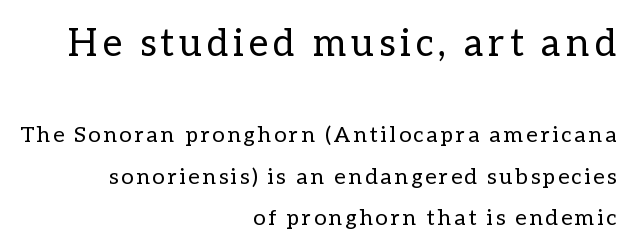
Varying glyph widths throughout — classic text-font behaviour. Descender tails drop into unmarked territory. The designer gave the opening block more size than the closing block. Weight: in the light-to-regular range. The paragraph has a hard right edge and a soft left edge.
